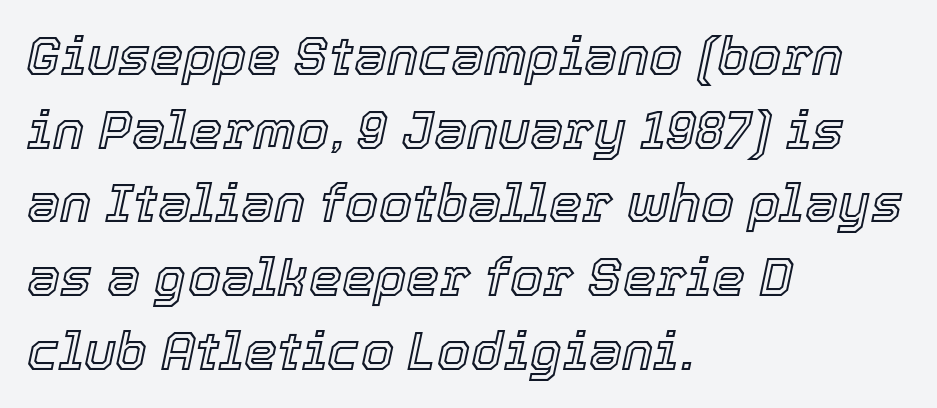
Emphasis-style slanted type is in use. Tracking here is standard; glyphs follow each other at the usual distance. Just letters on the line, the space beneath them empty. Normally led — the rows are evenly, conventionally spaced. Spacing verdict: proportional, widths tailored to each character. Left-aligned paragraph, ragged on the right.
